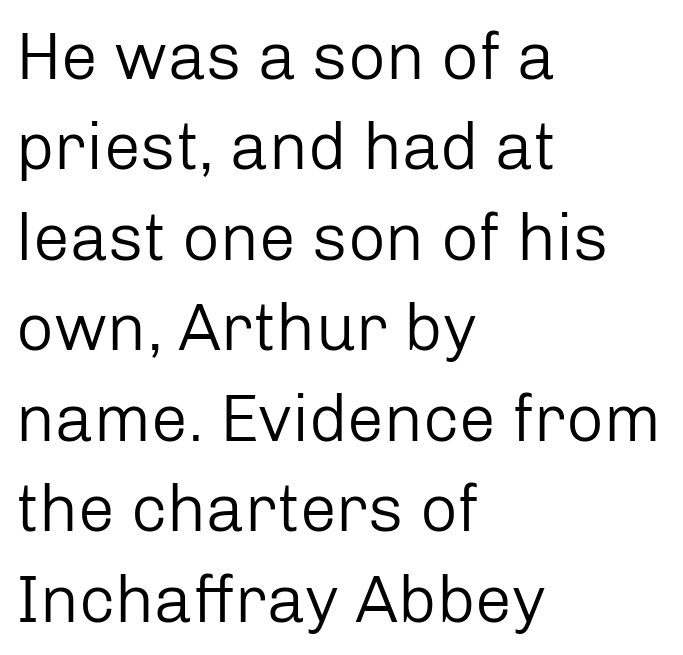
Q: Is the text bold? A: No.
Q: Is the text italic (slanted)? A: No, it is upright.
Q: Is the typeface a serif or a sans-serif typeface? A: Sans-serif.
Q: Is the text underlined? A: No.
Q: How is the paragraph aligned? A: Left-aligned.
Q: Is the spacing between letters normal or unusually wide? A: Normal.
Q: Is the spacing between lines tight, normal or loose? A: Normal.
Q: Width (condensed, normal, or wide)? A: Normal.
Q: Stroke contrast? A: Low.
Q: x-height? A: Medium.
Q: Monospaced? A: No.
